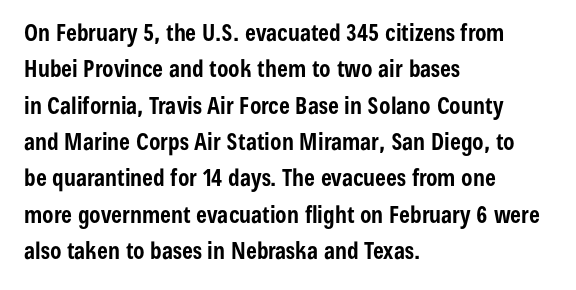
The text block is weighted toward the left margin, trailing off unevenly rightward. These lines carry a lot of weight — the face is fully bold. The letters stand upright; this is a roman face. Each row of text sits above clean, open space. This rendering leaves character spacing at its baseline value.
